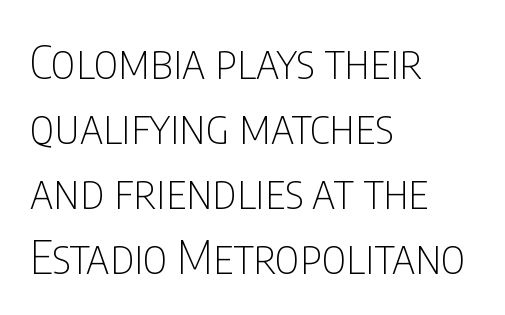
The image shows 47 px thin, condensed sans-serif type, upright; set left-aligned, normal line spacing (1.38x), normal letter spacing, not underlined; low stroke contrast and a large x-height.
